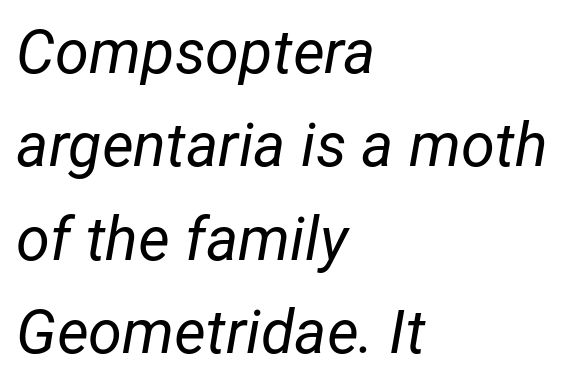
Plain, unruled lines of type. You could not count columns in this text — the font is proportionally spaced. The block of text has a typical density, with ordinary space between rows. This sample is left-justified, so line endings fall wherever the words run out. The line texture is even and compact thanks to regular tracking.
